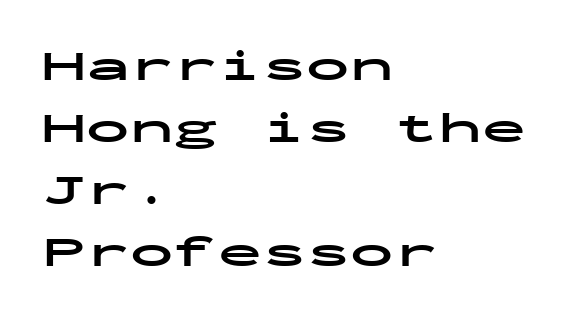
The image shows 44 px bold, wide sans-serif type, upright, monospaced; set left-aligned, normal line spacing (1.41x), normal letter spacing, not underlined; low stroke contrast and a medium x-height.
